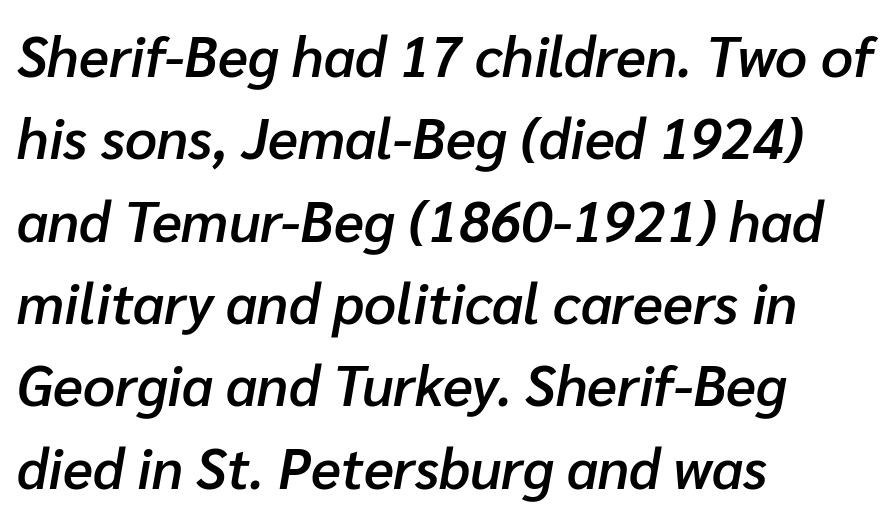
The image shows 56 px semibold type, italic (leaning right); set left-aligned, normal line spacing (1.47x), normal letter spacing, not underlined; low stroke contrast and a medium x-height.
